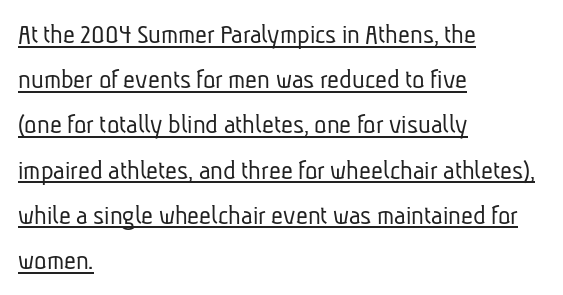
The image shows 29 px light, condensed sans-serif type; set left-aligned, normal line spacing (1.56x), normal letter spacing, underlined; low stroke contrast and a medium x-height.
